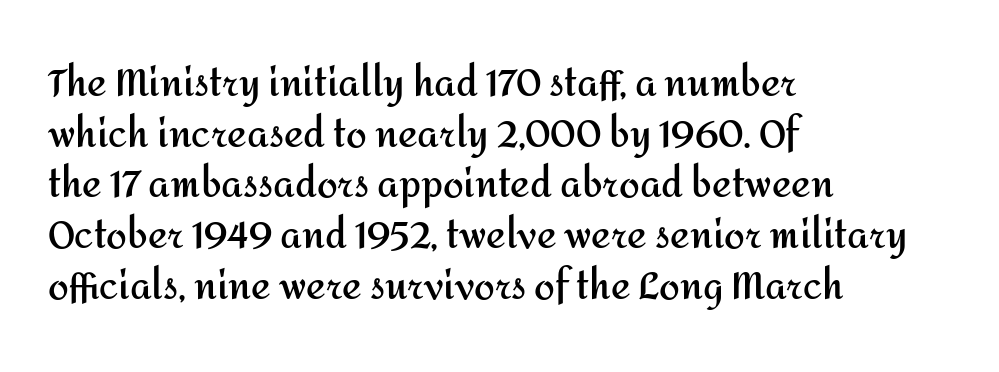
Left-aligned paragraph, ragged on the right. Tracking value appears to be zero — textbook default spacing. Letters rest on an invisible, unmarked baseline. Students, this is bold: see how much ink each stroke carries. Stroke terminals: plain, sans-serif.
